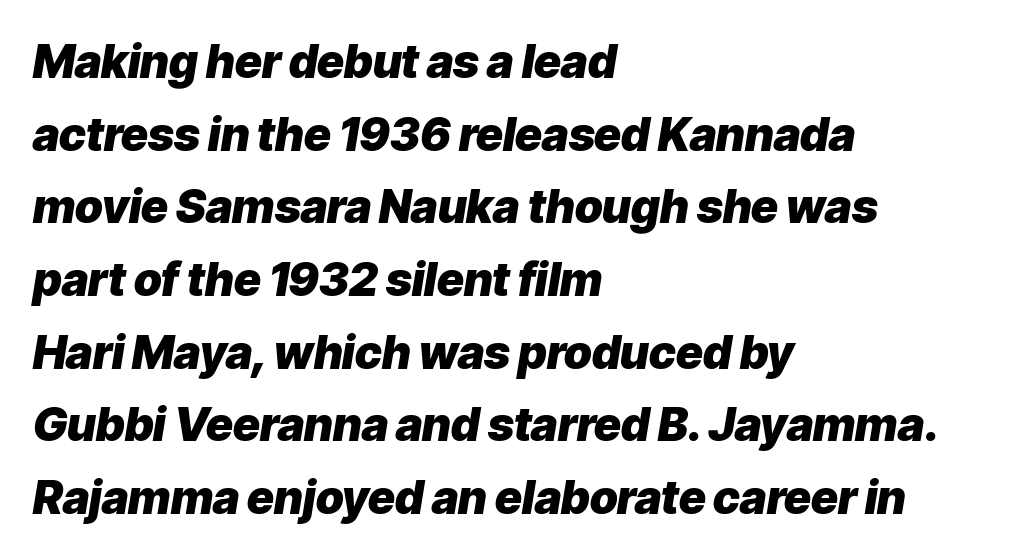
Q: Is the text bold? A: Yes.
Q: Is the text italic (slanted)? A: Yes, it leans right by about 9 degrees.
Q: Is the text underlined? A: No.
Q: How is the paragraph aligned? A: Left-aligned.
Q: Is the spacing between letters normal or unusually wide? A: Normal.
Q: Is the spacing between lines tight, normal or loose? A: Normal.
Q: Width (condensed, normal, or wide)? A: Normal.
Q: Stroke contrast? A: Low.
Q: x-height? A: Medium.
Q: Monospaced? A: No.
